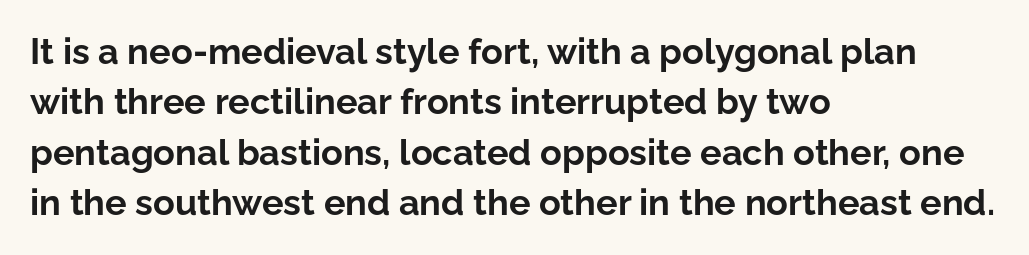
The image shows 36 px bold sans-serif type, upright; set left-aligned, normal line spacing (1.4x), normal letter spacing, not underlined; low stroke contrast and a medium x-height.
